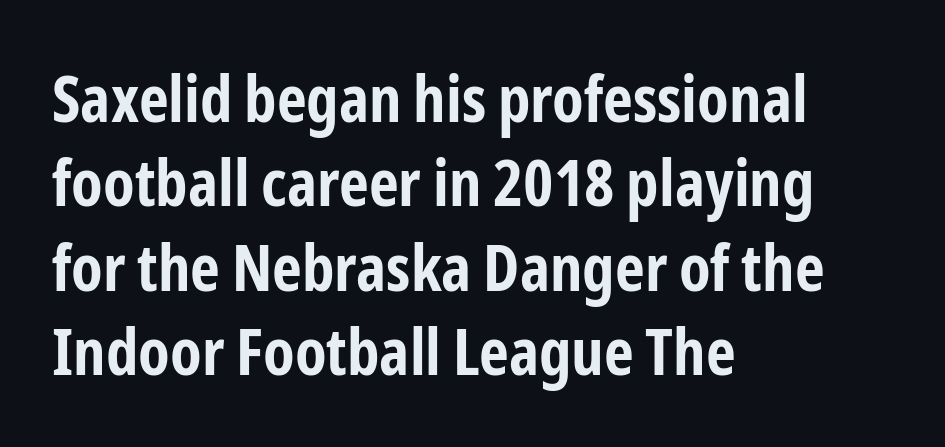
Quick note: interline space is typical. Is this a sans? Yes — the strokes have no serifs. The gap between lines stays unmarked. Casual observation: everything's shoved over to the left. The lettering stays uniformly vertical, giving the passage a roman look.
